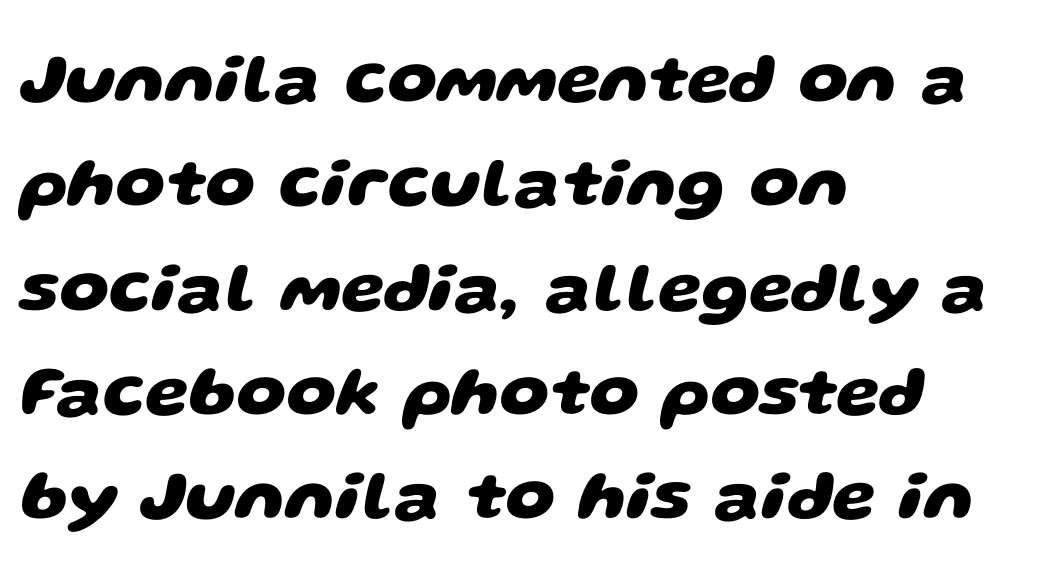
{"serif": "no", "bold": "yes", "weight": "heavy", "width": "wide", "stroke_contrast": "low", "x_height": "large", "monospaced": "no", "underline": "no", "align": "left", "line_spacing": "normal", "line_spacing_ratio": 1.49, "letter_spacing": "normal", "letter_spacing_em": 0.0, "glyph_px": 70}
